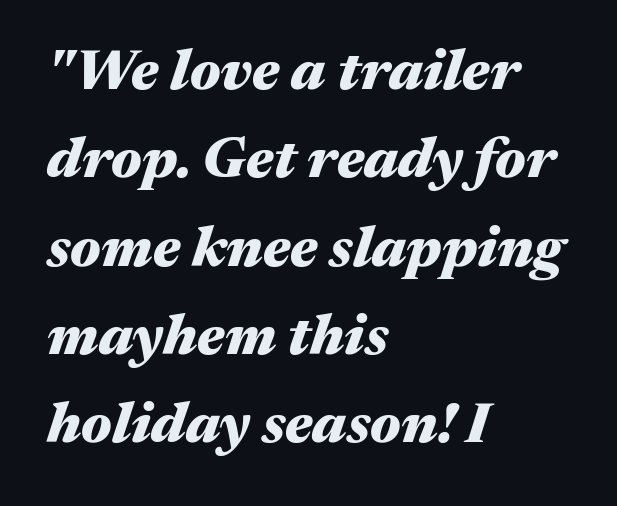
Q: Is the text bold? A: Yes.
Q: Is the text italic (slanted)? A: Yes, it leans right by about 17 degrees.
Q: Is the text underlined? A: No.
Q: How is the paragraph aligned? A: Left-aligned.
Q: Is the spacing between letters normal or unusually wide? A: Normal.
Q: Is the spacing between lines tight, normal or loose? A: Normal.
Q: Width (condensed, normal, or wide)? A: Wide.
Q: Stroke contrast? A: Medium.
Q: x-height? A: Medium.
Q: Monospaced? A: No.
